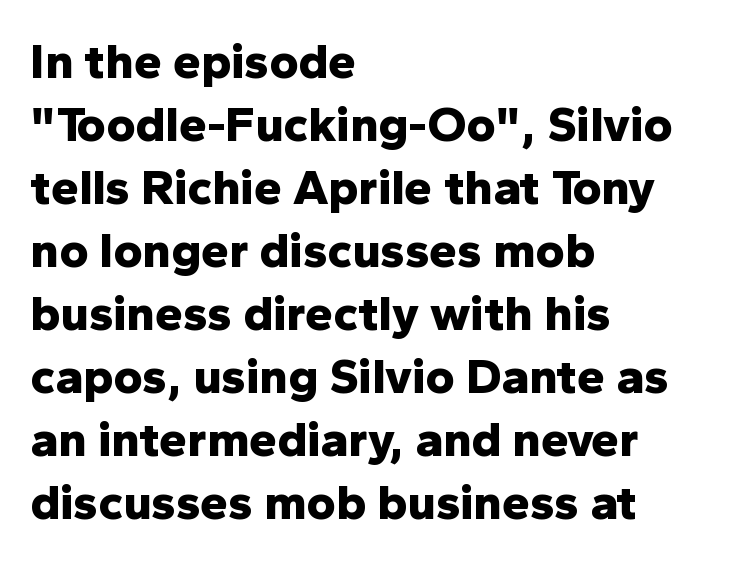
{"serif": "no", "italic": "no", "bold": "yes", "weight": "bold", "width": "normal", "stroke_contrast": "low", "x_height": "medium", "monospaced": "no", "underline": "no", "align": "left", "line_spacing": "normal", "line_spacing_ratio": 1.26, "letter_spacing": "normal", "letter_spacing_em": 0.0, "glyph_px": 50}
